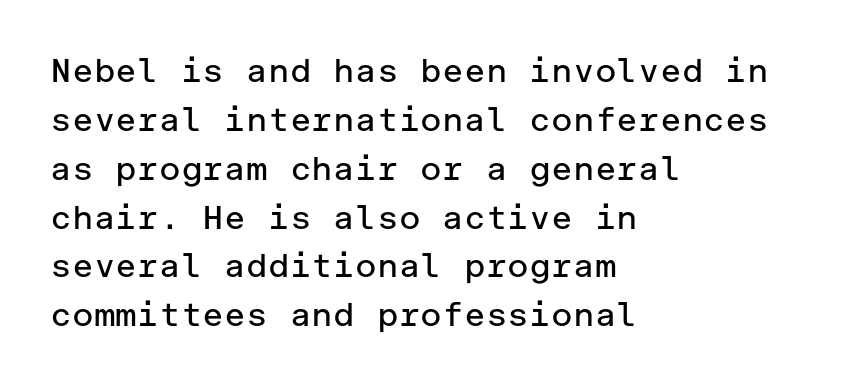
In terms of letterform style, serifs are entirely absent. The space beneath each line is pristine and unruled. Heft: none added — not bold. The face used here is rendered with its standard letterfit. Reading down the column, the eye jumps a familiar distance to each next line.
